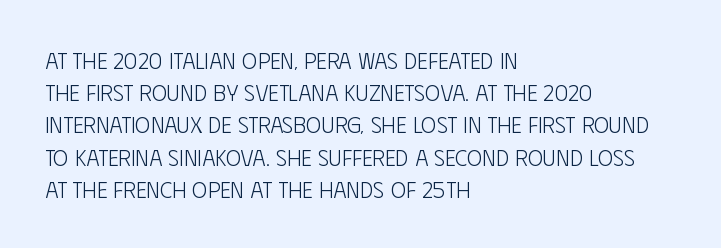
Q: Is the text bold? A: No.
Q: Is the text italic (slanted)? A: No, it is upright.
Q: Is the text underlined? A: No.
Q: How is the paragraph aligned? A: Left-aligned.
Q: Is the spacing between letters normal or unusually wide? A: Normal.
Q: Is the spacing between lines tight, normal or loose? A: Normal.
